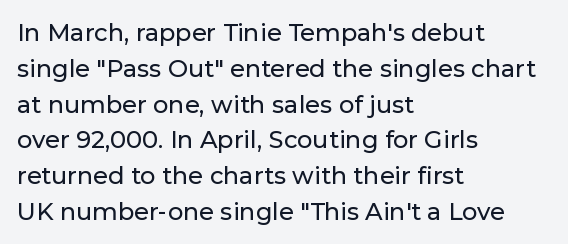
Summary of vertical rhythm: regular, with standard interline spacing. Is the block centered? No — it sits flush against the left margin. Nobody drew a line under any word here. Unlike italic type, these characters show no tilt at all.
